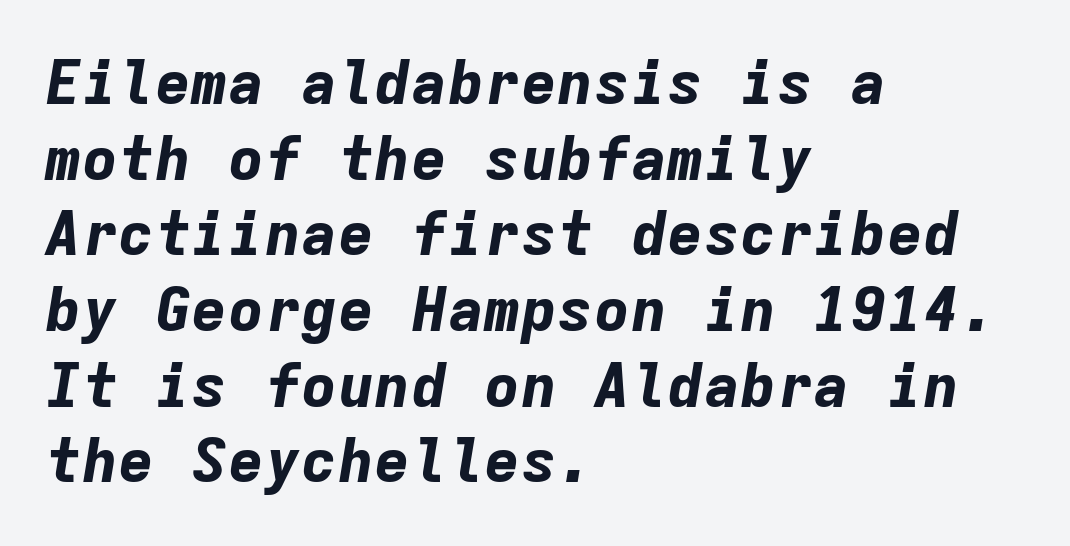
Q: Is the text bold? A: Yes.
Q: Is the text italic (slanted)? A: Yes, it leans right by about 9 degrees.
Q: Is the text underlined? A: No.
Q: How is the paragraph aligned? A: Left-aligned.
Q: Is the spacing between letters normal or unusually wide? A: Normal.
Q: Width (condensed, normal, or wide)? A: Normal.
Q: Stroke contrast? A: Low.
Q: x-height? A: Medium.
Q: Monospaced? A: Yes.
